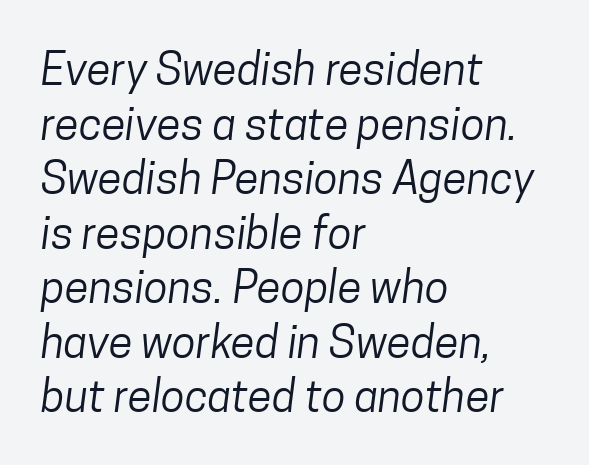
The designer went with a sans here, leaving each stem footless. The passage is arranged the way most books set body copy — flush left. The space beneath each line is pristine and unruled. Each letter keeps its own natural width here, so spacing adapts to shape. Here the glyphs are tracked normally, forming tight word shapes. No heavy texture on the line: the type isn't bold.
